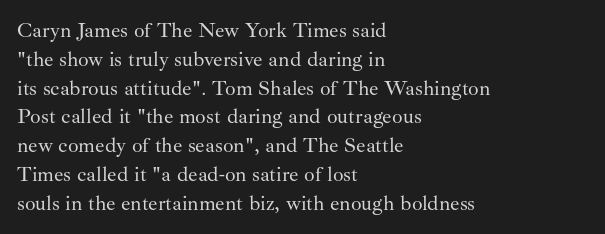
The image shows 21 px text type, upright; set left-aligned, normal line spacing (1.37x), normal letter spacing, not underlined.
